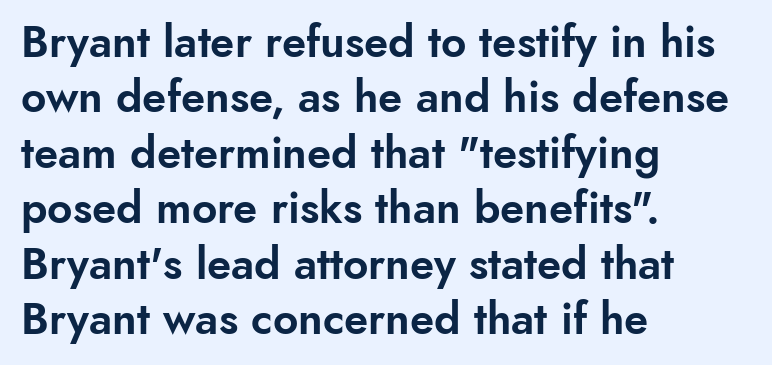
The image shows 44 px sans-serif type, upright; set left-aligned, normal line spacing (1.26x), normal letter spacing, not underlined; low stroke contrast and a small x-height.
